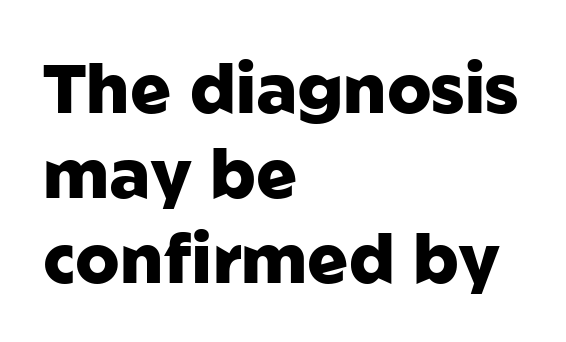
The image shows 68 px heavy sans-serif type, upright; set left-aligned, normal line spacing (1.25x), normal letter spacing, not underlined; low stroke contrast and a medium x-height.
